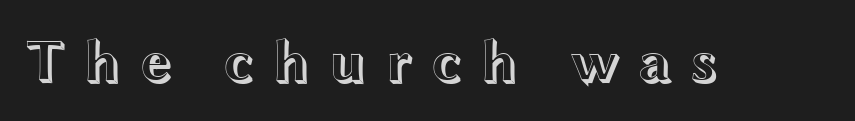
{"italic": "no", "width": "wide", "x_height": "medium", "monospaced": "no", "underline": "no", "letter_spacing": "wide", "letter_spacing_em": 0.29, "glyph_px": 60}
